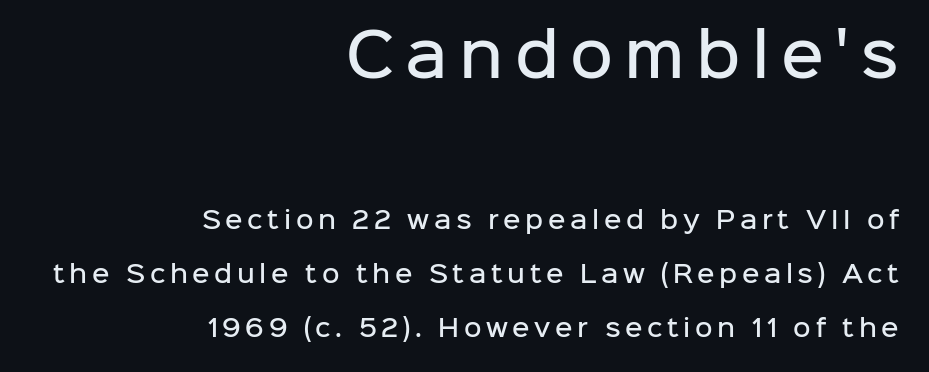
Q: Is the text bold? A: Semi-bold.
Q: Is the text italic (slanted)? A: No, it is upright.
Q: Is the typeface a serif or a sans-serif typeface? A: Sans-serif.
Q: Is the text underlined? A: No.
Q: How is the paragraph aligned? A: Right-aligned.
Q: Is the spacing between lines tight, normal or loose? A: Loose.
Q: Which block of text is set in a larger size, the first (top) or the second (bottom)? A: The first (top) one.
Q: Width (condensed, normal, or wide)? A: Normal.
Q: Stroke contrast? A: Low.
Q: x-height? A: Medium.
Q: Monospaced? A: No.
